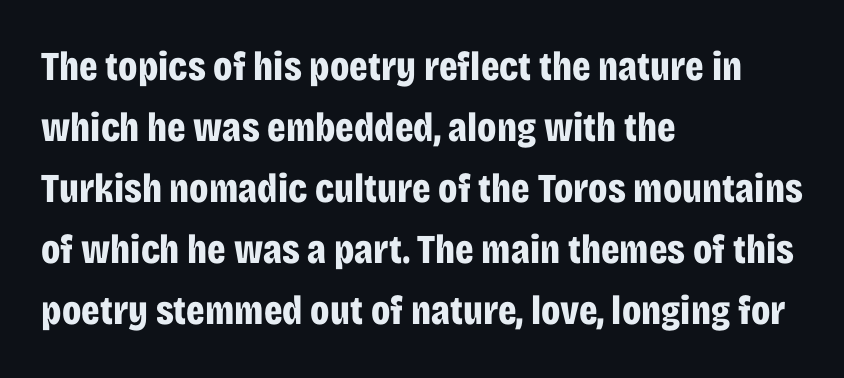
Q: Is the text bold? A: Yes.
Q: Is the text italic (slanted)? A: No, it is upright.
Q: Is the typeface a serif or a sans-serif typeface? A: Sans-serif.
Q: Is the text underlined? A: No.
Q: How is the paragraph aligned? A: Left-aligned.
Q: Is the spacing between letters normal or unusually wide? A: Normal.
Q: Is the spacing between lines tight, normal or loose? A: Normal.
Q: Width (condensed, normal, or wide)? A: Condensed.
Q: Stroke contrast? A: Low.
Q: x-height? A: Large.
Q: Monospaced? A: No.
